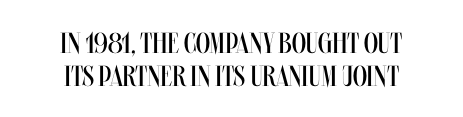
The image shows 29 px regular-weight, condensed type, upright; set centered, tight line spacing (1.14x), normal letter spacing, not underlined; medium stroke contrast and a large x-height.
